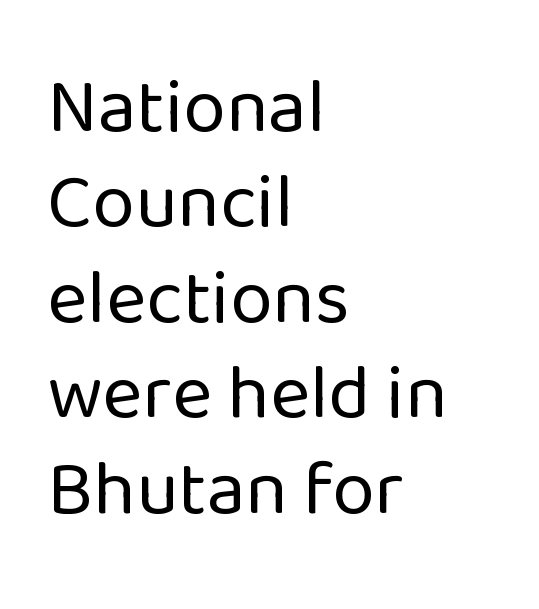
Each line starts at the same left margin while the right side varies. Nothing sits at the stroke ends, so this counts as sans-serif. Spacing between characters is what you'd get straight out of the box. The weight tops out at a normal text grade.
